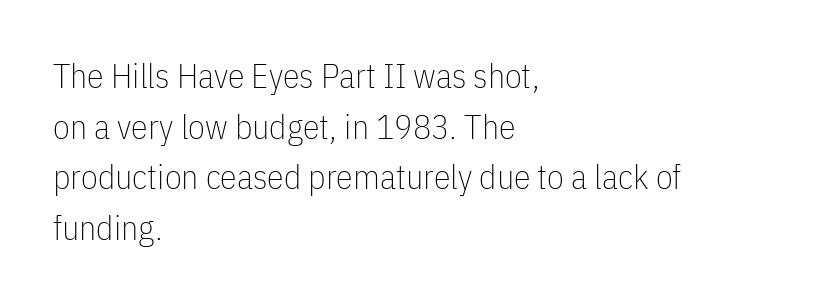
Q: Is the text bold? A: No.
Q: Is the text italic (slanted)? A: No, it is upright.
Q: Is the typeface a serif or a sans-serif typeface? A: Sans-serif.
Q: Is the text underlined? A: No.
Q: How is the paragraph aligned? A: Left-aligned.
Q: Is the spacing between letters normal or unusually wide? A: Normal.
Q: Is the spacing between lines tight, normal or loose? A: Normal.
Q: Width (condensed, normal, or wide)? A: Condensed.
Q: Stroke contrast? A: Low.
Q: x-height? A: Medium.
Q: Monospaced? A: No.
